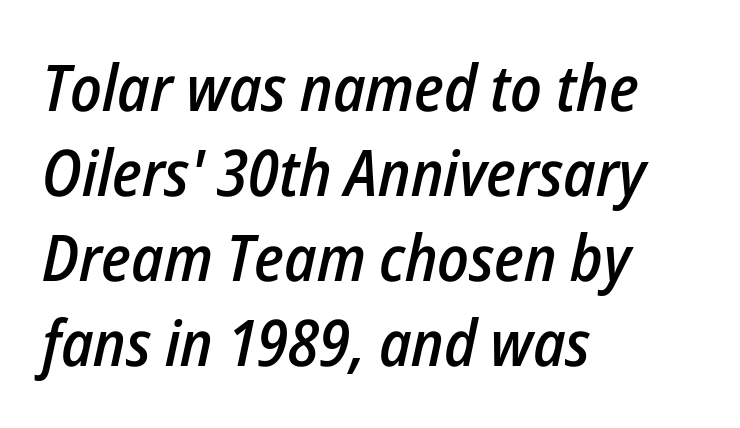
The image shows 64 px semibold, condensed type, italic (leaning right); set left-aligned, normal line spacing (1.33x), normal letter spacing, not underlined; low stroke contrast and a medium x-height.
